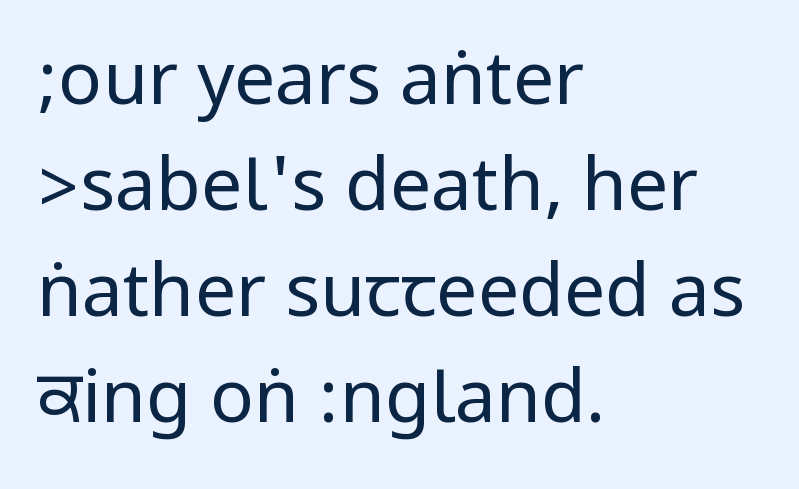
The image shows 73 px regular-weight, condensed sans-serif type, upright; set left-aligned, normal line spacing (1.45x), normal letter spacing, not underlined; low stroke contrast.
